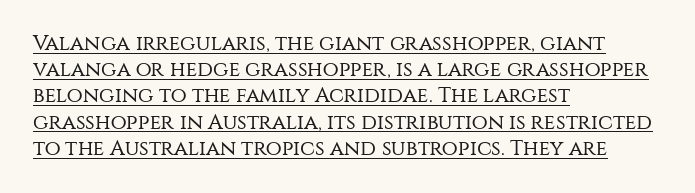
Q: Is the text bold? A: No.
Q: Is the text italic (slanted)? A: No, it is upright.
Q: Is the text underlined? A: Yes.
Q: How is the paragraph aligned? A: Left-aligned.
Q: Is the spacing between letters normal or unusually wide? A: Normal.
Q: Is the spacing between lines tight, normal or loose? A: Normal.
